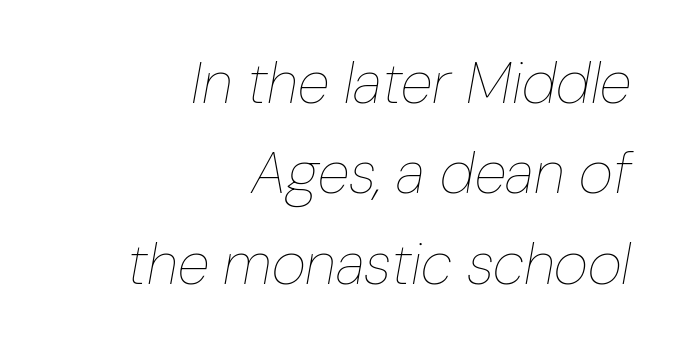
{"italic": "yes", "lean": "right", "slant_degrees": 10, "bold": "no", "weight": "thin", "width": "condensed", "stroke_contrast": "low", "x_height": "medium", "monospaced": "no", "underline": "no", "align": "right", "line_spacing": "normal", "line_spacing_ratio": 1.53, "letter_spacing": "normal", "letter_spacing_em": 0.0, "glyph_px": 59}
